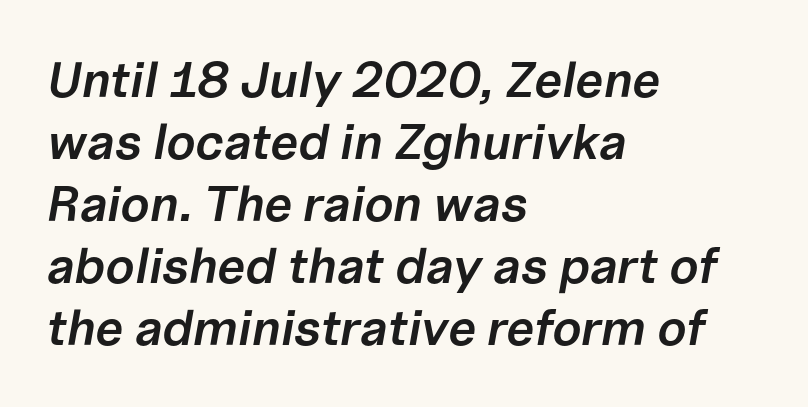
The image shows 50 px semibold type, italic (leaning right); set left-aligned, line spacing 1.24x, normal letter spacing, not underlined; low stroke contrast and a medium x-height.
